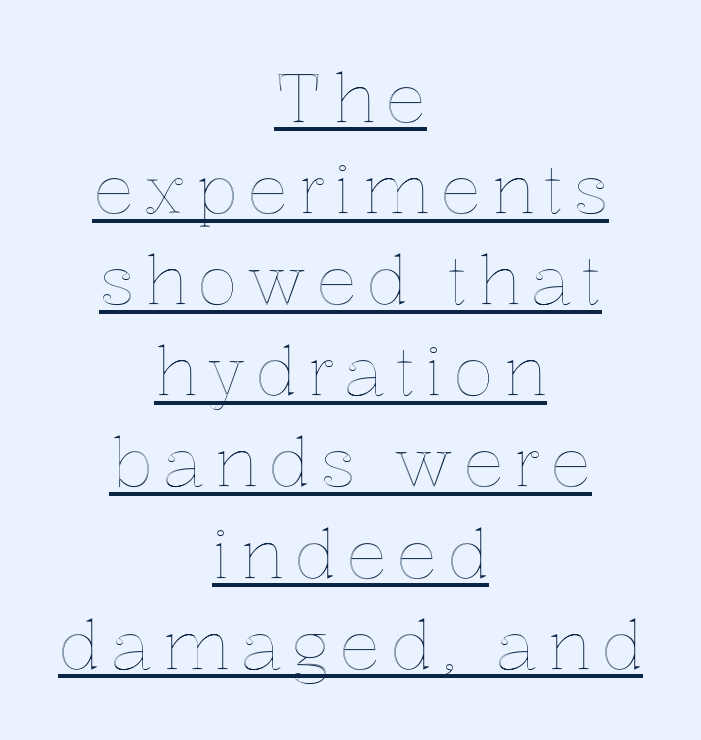
Q: Is the text italic (slanted)? A: No, it is upright.
Q: Is the text underlined? A: Yes.
Q: How is the paragraph aligned? A: Centered.
Q: Is the spacing between lines tight, normal or loose? A: Normal.
Q: Width (condensed, normal, or wide)? A: Normal.
Q: x-height? A: Medium.
Q: Monospaced? A: No.
